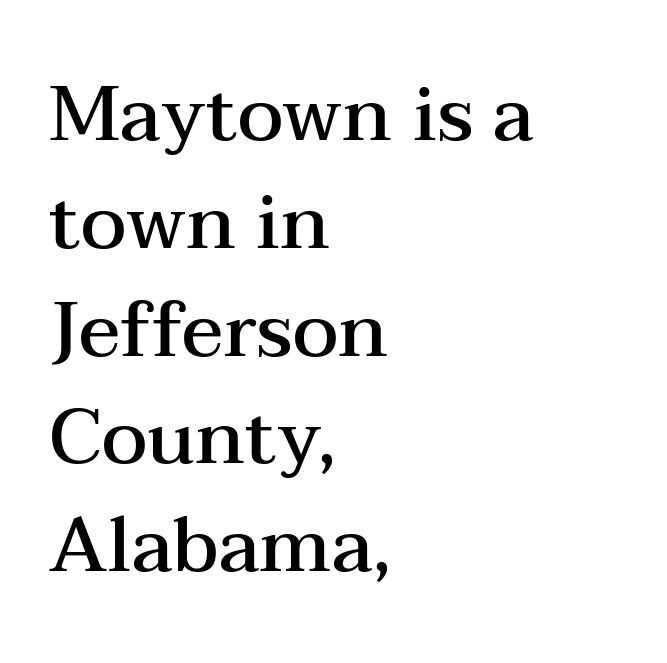
Notice how descenders clear the ascenders below comfortably — that's standard leading. Looks like regular typesetting: each glyph gets only the width it needs. Glyph-to-glyph distance matches everyday printed text. Weight: semibold (demi).
